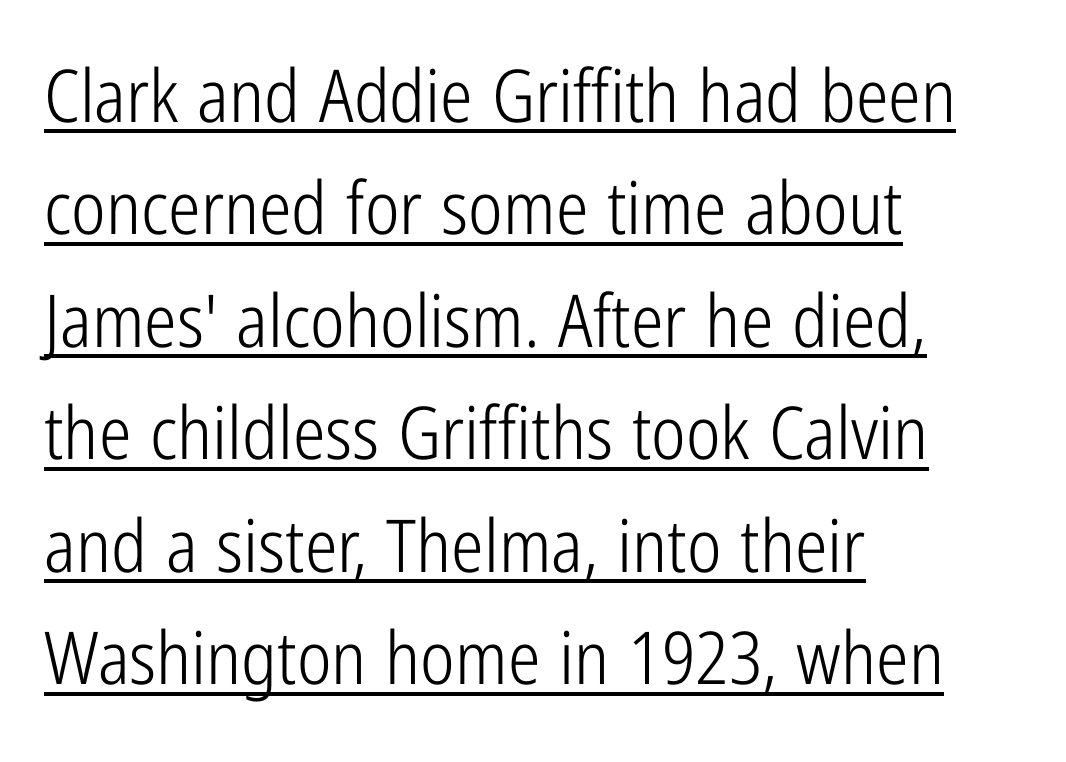
{"serif": "no", "italic": "no", "bold": "no", "weight": "light", "width": "condensed", "stroke_contrast": "low", "x_height": "medium", "monospaced": "no", "underline": "yes", "align": "left", "line_spacing": "normal", "line_spacing_ratio": 1.54, "letter_spacing": "normal", "letter_spacing_em": 0.0, "glyph_px": 73}
